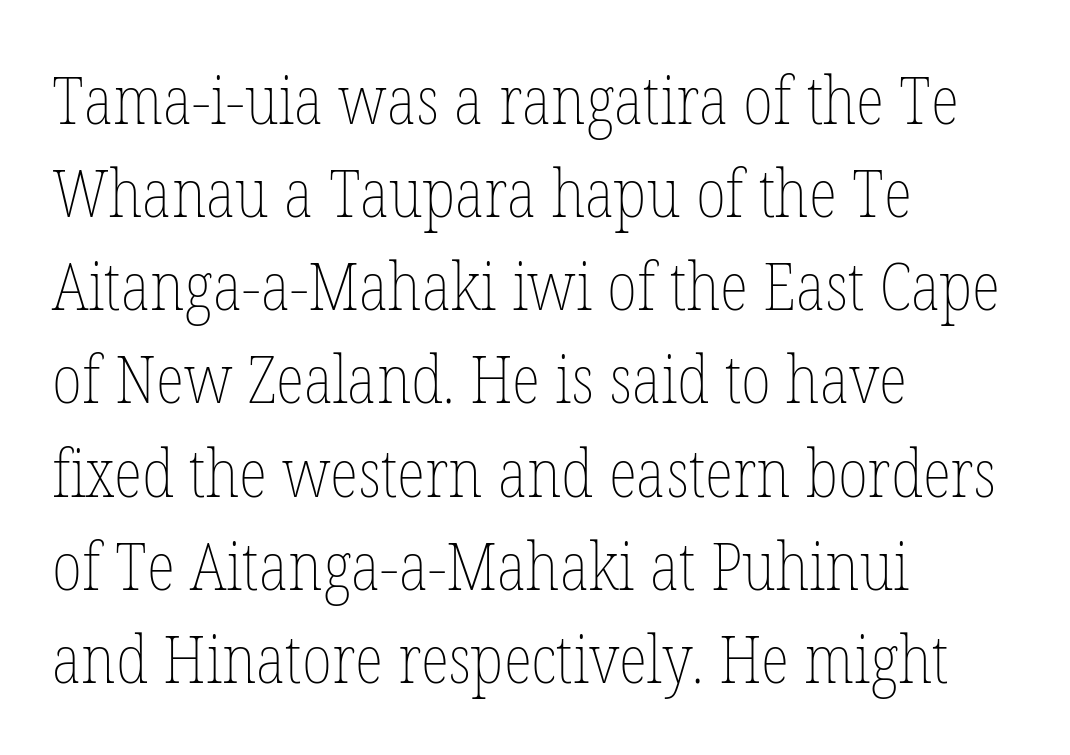
Q: Is the text bold? A: No.
Q: Is the text italic (slanted)? A: No, it is upright.
Q: Is the text underlined? A: No.
Q: How is the paragraph aligned? A: Left-aligned.
Q: Is the spacing between letters normal or unusually wide? A: Normal.
Q: Is the spacing between lines tight, normal or loose? A: Normal.
Q: Width (condensed, normal, or wide)? A: Condensed.
Q: Stroke contrast? A: Low.
Q: x-height? A: Medium.
Q: Monospaced? A: No.
